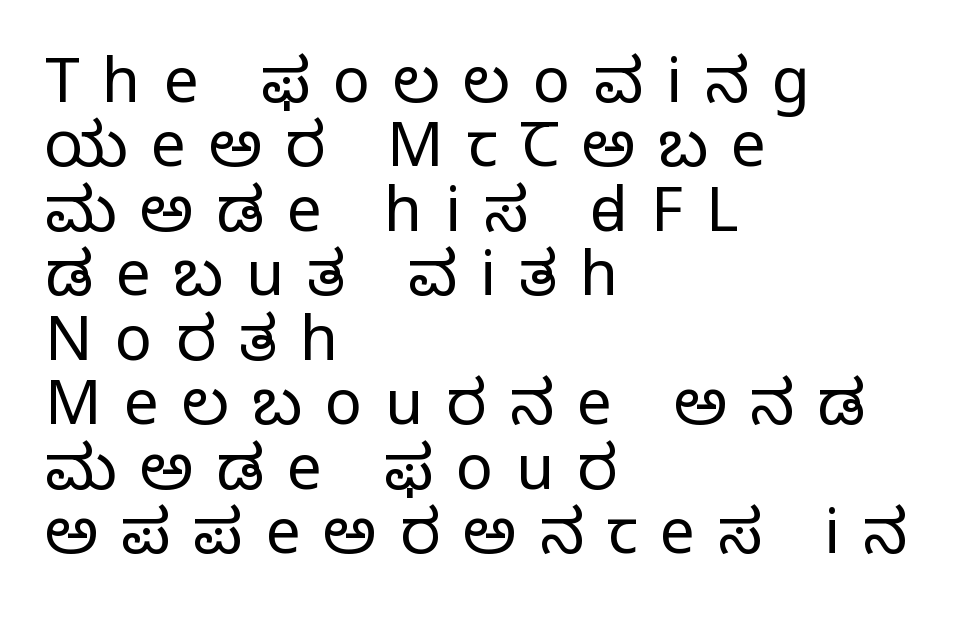
The typeface has the unassuming heft of standard copy or less. The foot of each line stays bare and open. Is there much room between lines? No — they nearly touch. The font family rendered here belongs to the serif group.
